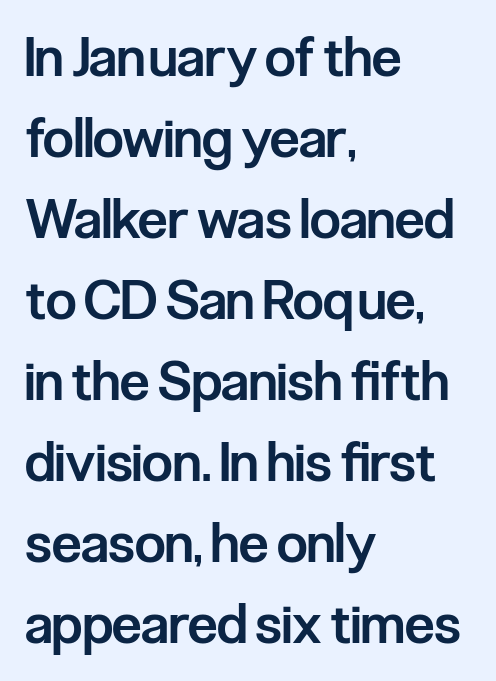
These lines are set flush left with a ragged right edge. A somewhat darkened texture: the type is semibold rather than bold. A typesetter would label this face a sans. The rendering uses natural spacing where letterforms have individual widths. Rows of type keep a routine distance in the vertical direction.
